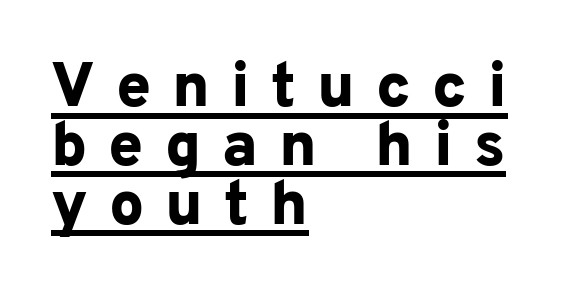
Q: Is the text bold? A: Yes.
Q: Is the text italic (slanted)? A: No, it is upright.
Q: Is the typeface a serif or a sans-serif typeface? A: Sans-serif.
Q: Is the text underlined? A: Yes.
Q: How is the paragraph aligned? A: Left-aligned.
Q: Is the spacing between letters normal or unusually wide? A: Unusually wide.
Q: Is the spacing between lines tight, normal or loose? A: Tight.
Q: Width (condensed, normal, or wide)? A: Normal.
Q: Stroke contrast? A: Low.
Q: x-height? A: Medium.
Q: Monospaced? A: No.
